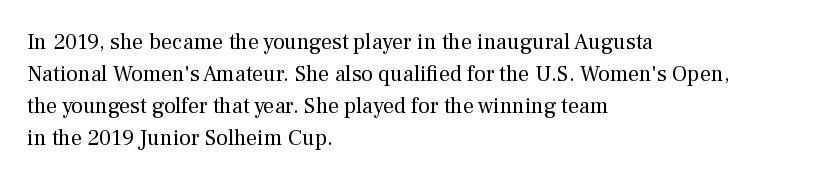
The image shows 22 px text type, upright; set left-aligned, normal line spacing (1.46x), normal letter spacing, not underlined.
